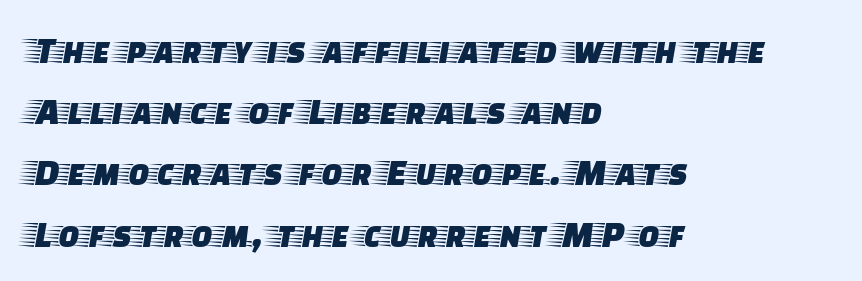
Letters rest on an invisible, unmarked baseline. Yep, those are serifs on the letters. In terms of letterspacing, this is plain default setting. In terms of leading, this rendering sits right in the middle. A typesetter would call this proportional, since set widths differ per character.
